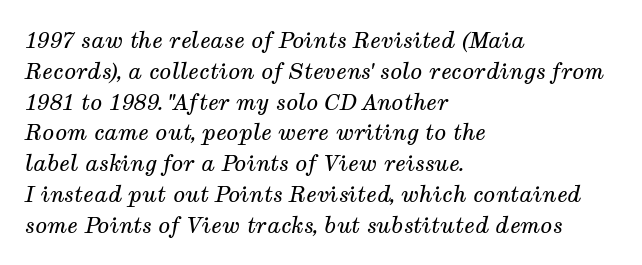
Visually the block forms a straight wall on the left and a jagged coastline on the right. This sample keeps an unexceptional amount of space between lines. Notice how the stems are inclined rather than vertical — that's the hallmark of italics. Underline: absent. No letter is thick-stroked: the sample isn't bold. Here the glyphs are tracked normally, forming tight word shapes.
